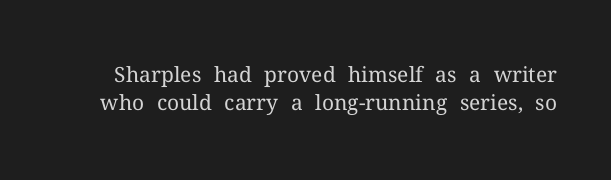
{"italic": "no", "bold": "no", "underline": "no", "line_spacing": "normal", "line_spacing_ratio": 1.35, "letter_spacing": "normal", "letter_spacing_em": 0.0, "glyph_px": 21}
